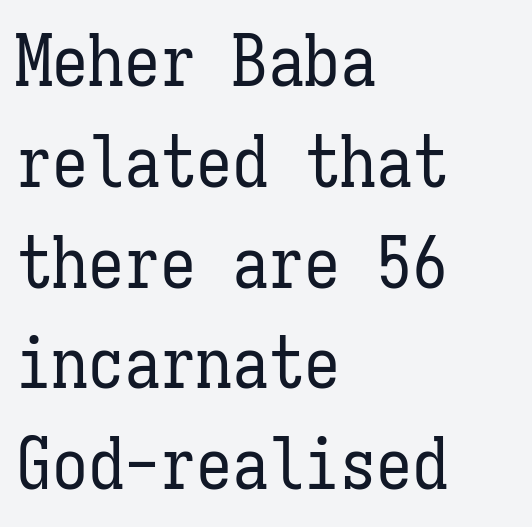
The image shows 72 px regular-weight, condensed type, upright, monospaced; set left-aligned, normal line spacing (1.4x), normal letter spacing, not underlined; low stroke contrast and a medium x-height.
